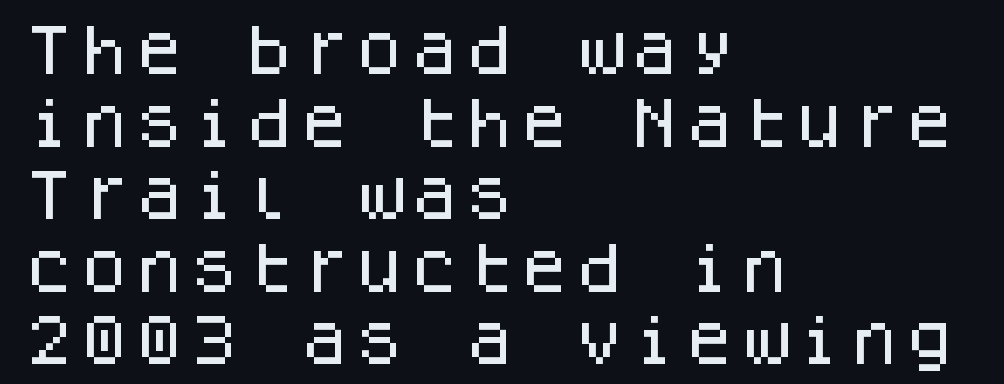
{"serif": "no", "italic": "no", "width": "normal", "stroke_contrast": "low", "x_height": "large", "monospaced": "yes", "underline": "no", "align": "left", "line_spacing": "normal", "line_spacing_ratio": 1.32, "letter_spacing": "normal", "letter_spacing_em": 0.0, "glyph_px": 55}
